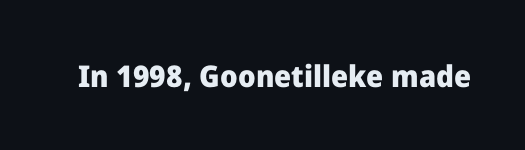
Q: Is the text bold? A: Yes.
Q: Is the text italic (slanted)? A: No, it is upright.
Q: Is the typeface a serif or a sans-serif typeface? A: Sans-serif.
Q: Is the text underlined? A: No.
Q: Is the spacing between letters normal or unusually wide? A: Normal.
Q: Width (condensed, normal, or wide)? A: Normal.
Q: Stroke contrast? A: Low.
Q: x-height? A: Medium.
Q: Monospaced? A: No.
